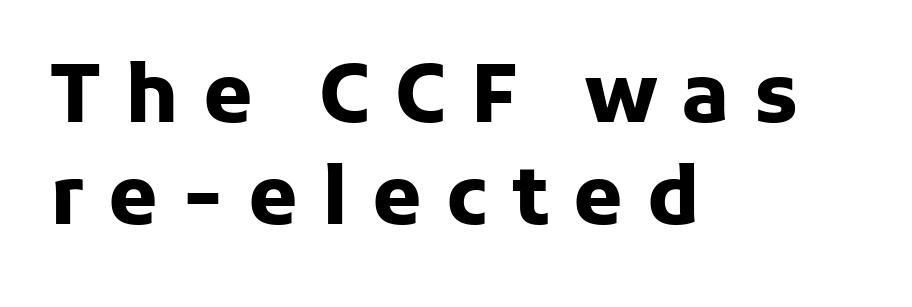
Q: Is the text bold? A: Yes.
Q: Is the text italic (slanted)? A: No, it is upright.
Q: Is the typeface a serif or a sans-serif typeface? A: Sans-serif.
Q: Is the text underlined? A: No.
Q: How is the paragraph aligned? A: Left-aligned.
Q: Is the spacing between letters normal or unusually wide? A: Unusually wide.
Q: Is the spacing between lines tight, normal or loose? A: Normal.
Q: Width (condensed, normal, or wide)? A: Normal.
Q: Stroke contrast? A: Low.
Q: x-height? A: Medium.
Q: Monospaced? A: No.
